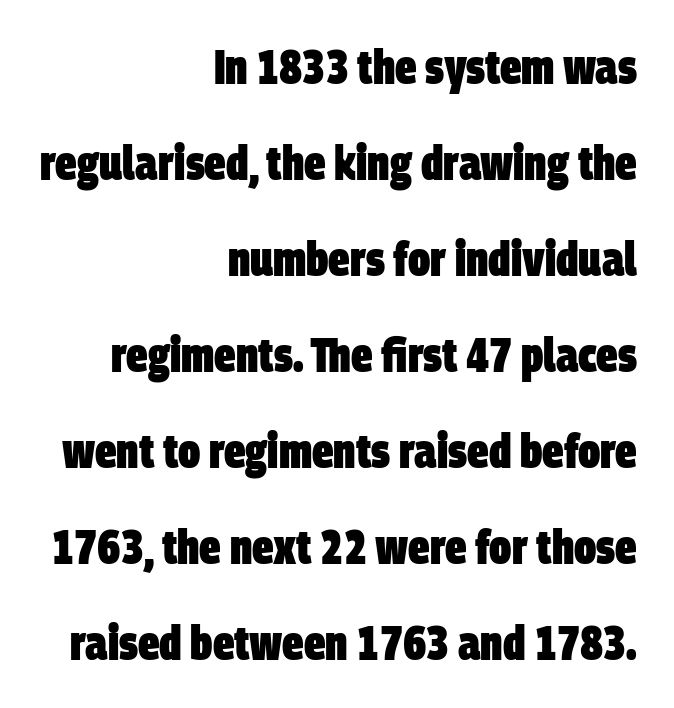
The image shows 48 px heavy, condensed sans-serif type; set right-aligned, loose line spacing (2.0x), normal letter spacing, not underlined; low stroke contrast and a large x-height.
